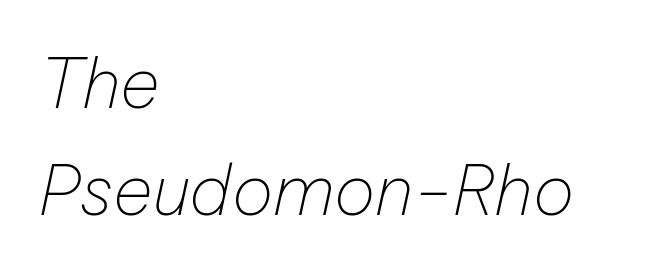
{"italic": "yes", "lean": "right", "slant_degrees": 12, "bold": "no", "weight": "thin", "width": "normal", "stroke_contrast": "low", "x_height": "medium", "monospaced": "no", "underline": "no", "align": "left", "line_spacing": "normal", "line_spacing_ratio": 1.55, "letter_spacing": "normal", "letter_spacing_em": 0.0, "glyph_px": 69}
